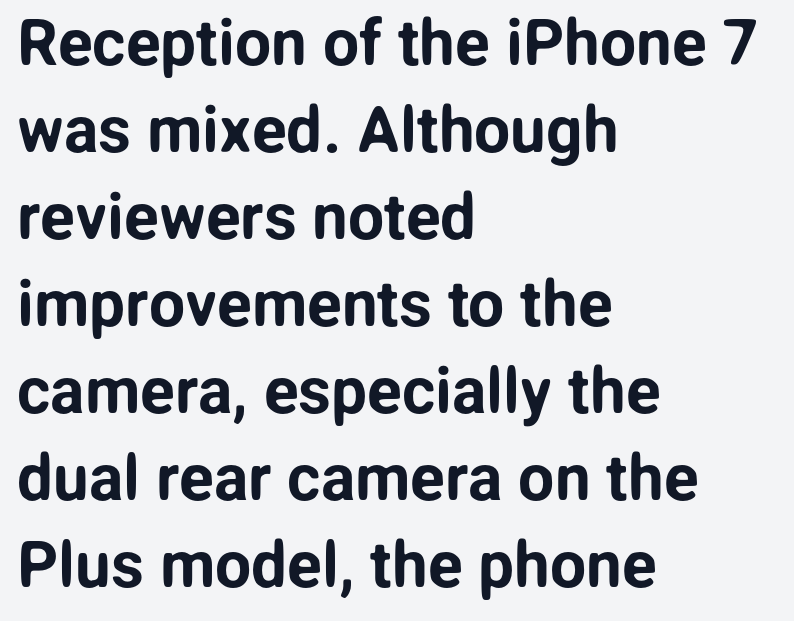
The image shows 64 px sans-serif type, upright; set left-aligned, normal line spacing (1.36x), normal letter spacing, not underlined; low stroke contrast and a medium x-height.
